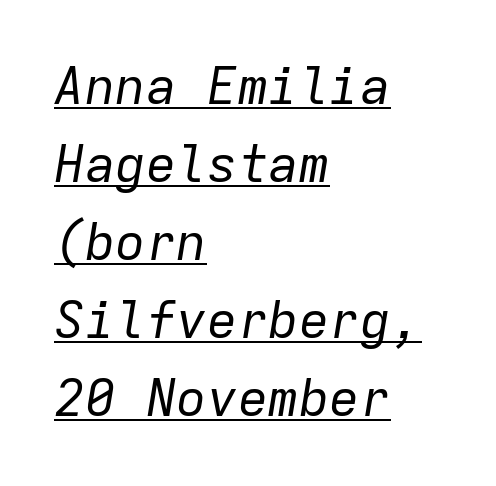
The image shows 51 px regular-weight type, italic (leaning right), monospaced; set left-aligned, normal line spacing (1.53x), normal letter spacing, underlined; low stroke contrast and a medium x-height.
